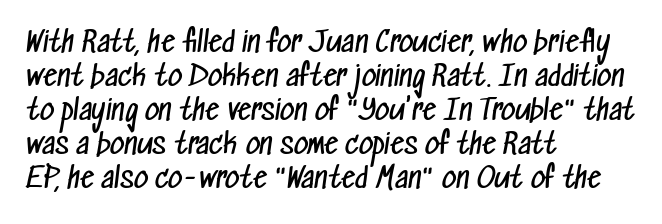
Spacing verdict: proportional, widths tailored to each character. Underlining? Definitely not there. The designer went with a sans here, leaving each stem footless. Honestly, the letter spacing is just normal — you wouldn't notice it. Short and long lines alike share a common starting point at left.
